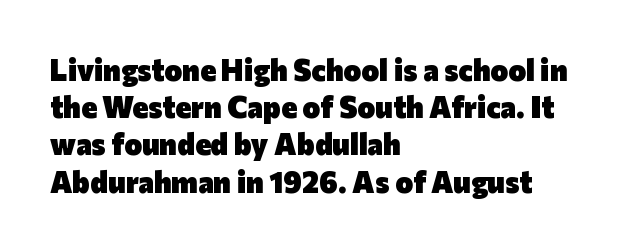
{"serif": "no", "italic": "no", "bold": "yes", "weight": "heavy", "width": "normal", "stroke_contrast": "low", "x_height": "medium", "monospaced": "no", "underline": "no", "align": "left", "line_spacing_ratio": 1.24, "letter_spacing": "normal", "letter_spacing_em": 0.0, "glyph_px": 30}
